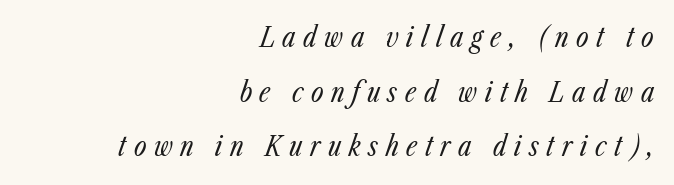
{"italic": "yes", "lean": "right", "slant_degrees": 23, "bold": "no", "underline": "no", "align": "right", "line_spacing": "loose", "line_spacing_ratio": 2.02, "letter_spacing": "wide", "letter_spacing_em": 0.28, "glyph_px": 27}
